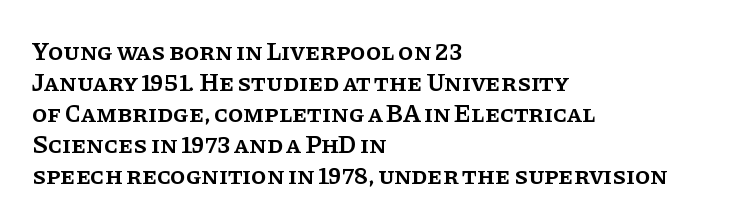
Q: Is the text bold? A: Semi-bold.
Q: Is the text italic (slanted)? A: No, it is upright.
Q: Is the text underlined? A: No.
Q: How is the paragraph aligned? A: Left-aligned.
Q: Is the spacing between letters normal or unusually wide? A: Normal.
